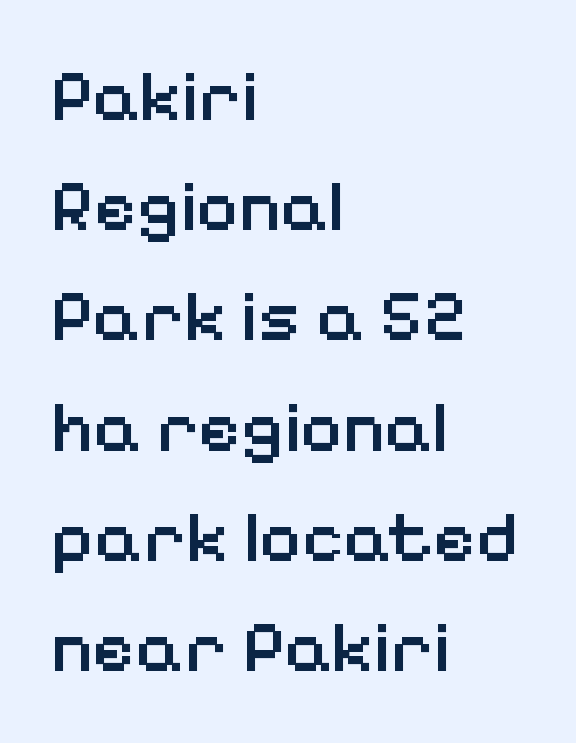
Q: Is the text bold? A: Semi-bold.
Q: Is the text italic (slanted)? A: No, it is upright.
Q: Is the typeface a serif or a sans-serif typeface? A: Sans-serif.
Q: Is the text underlined? A: No.
Q: How is the paragraph aligned? A: Left-aligned.
Q: Is the spacing between letters normal or unusually wide? A: Normal.
Q: Is the spacing between lines tight, normal or loose? A: Normal.
Q: Width (condensed, normal, or wide)? A: Normal.
Q: Stroke contrast? A: Low.
Q: x-height? A: Medium.
Q: Monospaced? A: No.
